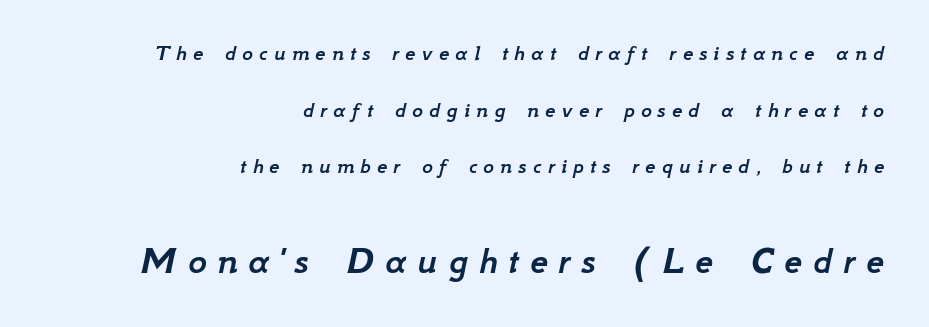
Rendered with sloped, italic letterforms. Airy leading. Looks like regular typesetting: each glyph gets only the width it needs. Letter spacing: wide.
